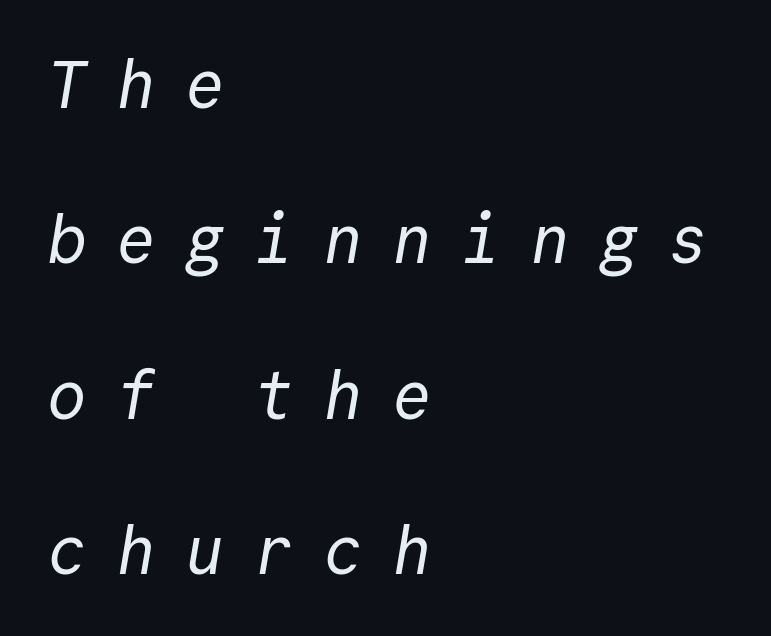
The image shows 67 px regular-weight sans-serif type, monospaced; set left-aligned, loose line spacing (2.32x), unusually wide letter spacing (+0.43 em), not underlined; a medium x-height.
